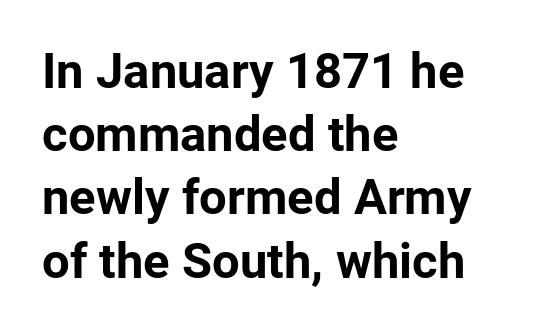
Plain, unruled lines of type. Is this a sans? Yes — the strokes have no serifs. Varying glyph widths throughout — classic text-font behaviour. Here the glyphs are tracked normally, forming tight word shapes. Alignment: flush left.
